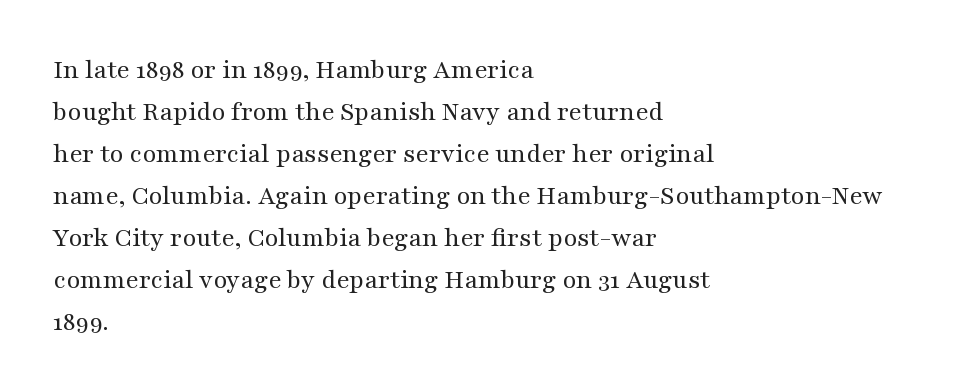
Q: Is the text bold? A: No.
Q: Is the text italic (slanted)? A: No, it is upright.
Q: Is the typeface a serif or a sans-serif typeface? A: Serif.
Q: Is the text underlined? A: No.
Q: How is the paragraph aligned? A: Left-aligned.
Q: Is the spacing between letters normal or unusually wide? A: Normal.
Q: Is the spacing between lines tight, normal or loose? A: Normal.
Q: Width (condensed, normal, or wide)? A: Wide.
Q: Stroke contrast? A: Medium.
Q: x-height? A: Medium.
Q: Monospaced? A: No.
